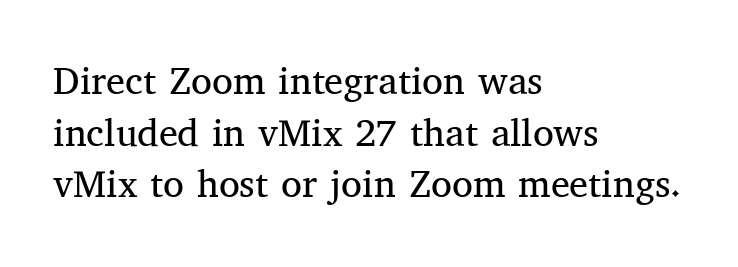
{"serif": "yes", "italic": "no", "bold": "no", "weight": "regular", "width": "normal", "stroke_contrast": "medium", "x_height": "medium", "monospaced": "no", "underline": "no", "align": "left", "line_spacing": "normal", "line_spacing_ratio": 1.36, "letter_spacing": "normal", "letter_spacing_em": 0.0, "glyph_px": 38}
